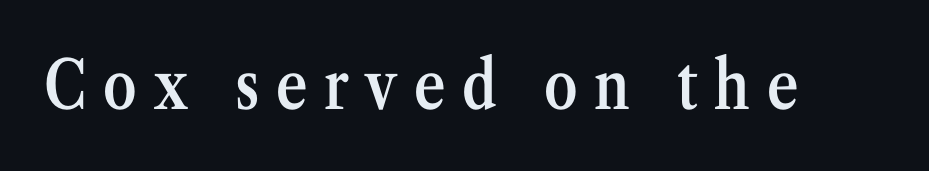
The image shows 67 px semibold, condensed serif type, upright; set unusually wide letter spacing (+0.25 em), not underlined; medium stroke contrast and a medium x-height.
